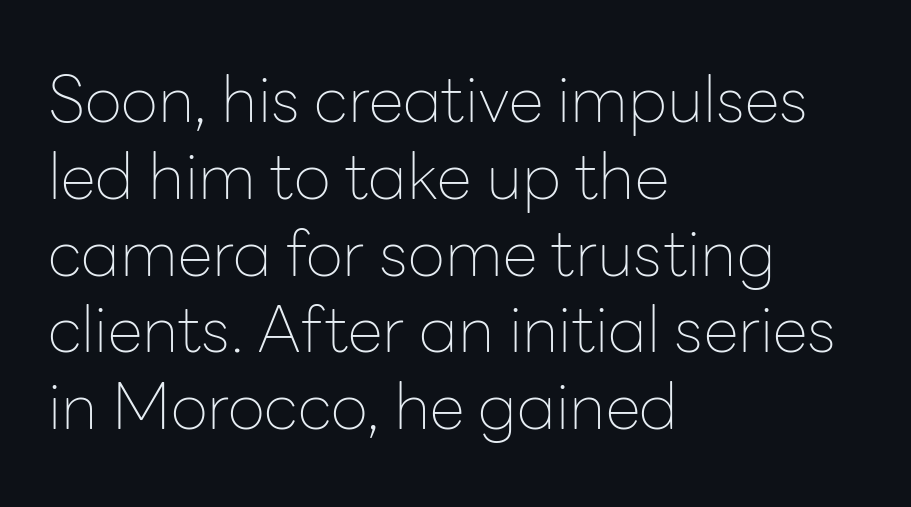
Q: Is the text bold? A: No.
Q: Is the text italic (slanted)? A: No, it is upright.
Q: Is the typeface a serif or a sans-serif typeface? A: Sans-serif.
Q: Is the text underlined? A: No.
Q: How is the paragraph aligned? A: Left-aligned.
Q: Is the spacing between letters normal or unusually wide? A: Normal.
Q: Width (condensed, normal, or wide)? A: Normal.
Q: Stroke contrast? A: Low.
Q: x-height? A: Medium.
Q: Monospaced? A: No.
